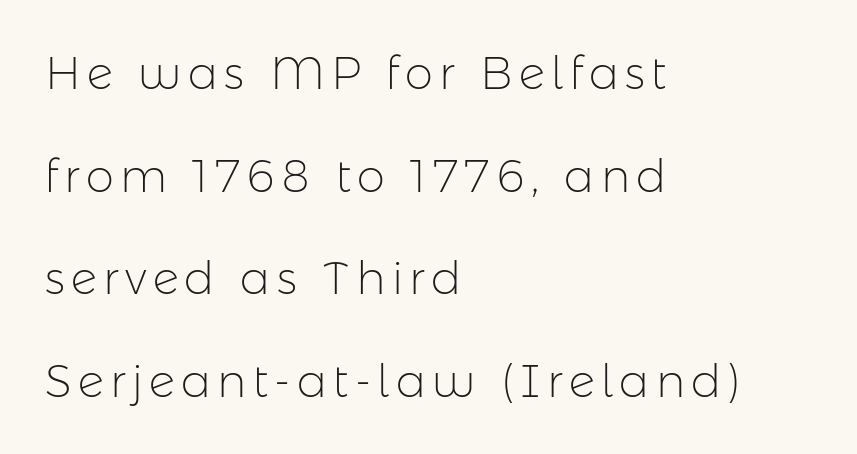
No word sits above an underline. Do the characters align in a grid? No, the font is proportional. If you drew a ruler down the left edge, every line would touch it. Serifs: no, the terminals of the letterforms are clean. You can tell it's not italic because the verticals are truly vertical.
